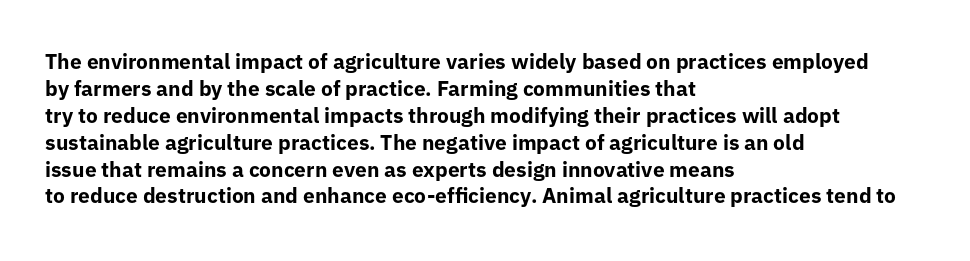
Q: Is the text bold? A: Yes.
Q: Is the text italic (slanted)? A: No, it is upright.
Q: Is the text underlined? A: No.
Q: How is the paragraph aligned? A: Left-aligned.
Q: Is the spacing between letters normal or unusually wide? A: Normal.
Q: Is the spacing between lines tight, normal or loose? A: Normal.
